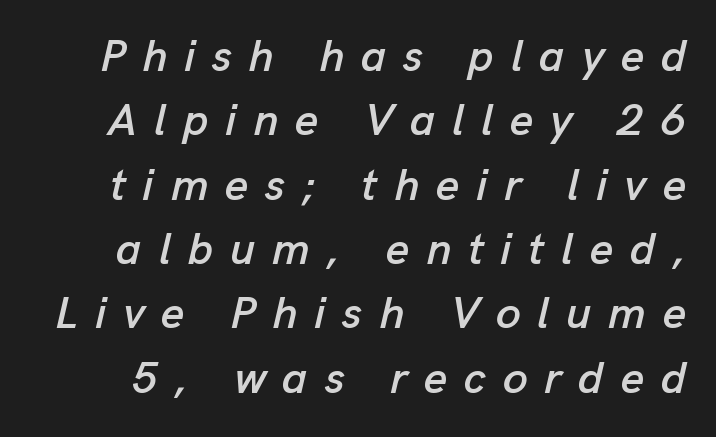
Clear beneath every line of the passage. The letters advance in unequal steps, a hallmark of proportional type. How are the letters spaced? Widely, with obvious added tracking. The rows are spaced the way most documents space them. If you drew a line through each stem, it would be angled.
